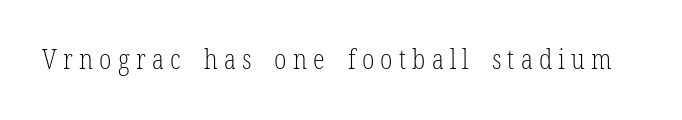
{"italic": "no", "bold": "no", "underline": "no", "letter_spacing": "wide", "letter_spacing_em": 0.23, "glyph_px": 27}
